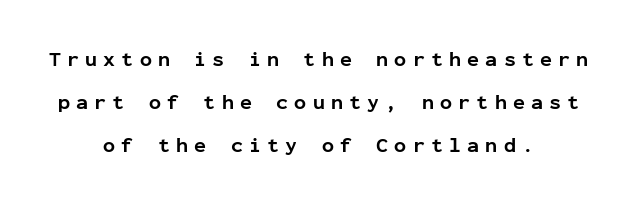
The image shows 20 px bold type, upright; set centered, loose line spacing (2.16x), unusually wide letter spacing (+0.31 em), not underlined.
